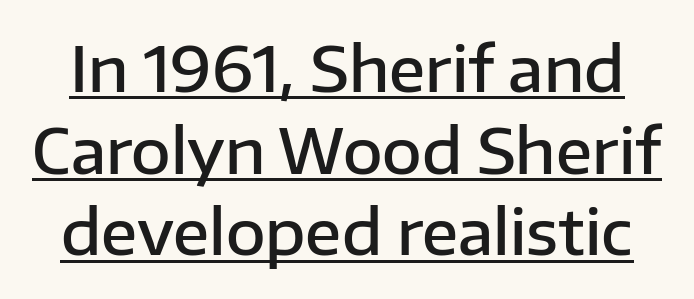
{"serif": "no", "italic": "no", "bold": "semi", "weight": "semibold", "width": "normal", "stroke_contrast": "low", "x_height": "medium", "monospaced": "no", "underline": "yes", "line_spacing": "normal", "line_spacing_ratio": 1.34, "letter_spacing": "normal", "letter_spacing_em": 0.0, "glyph_px": 61}
